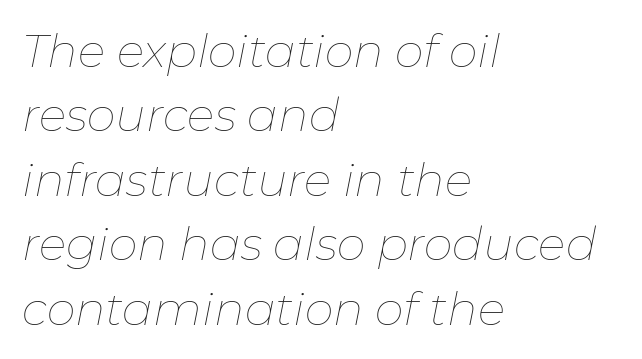
The image shows 46 px thin type, italic (leaning right); set left-aligned, normal line spacing (1.4x), normal letter spacing, not underlined; low stroke contrast and a medium x-height.
